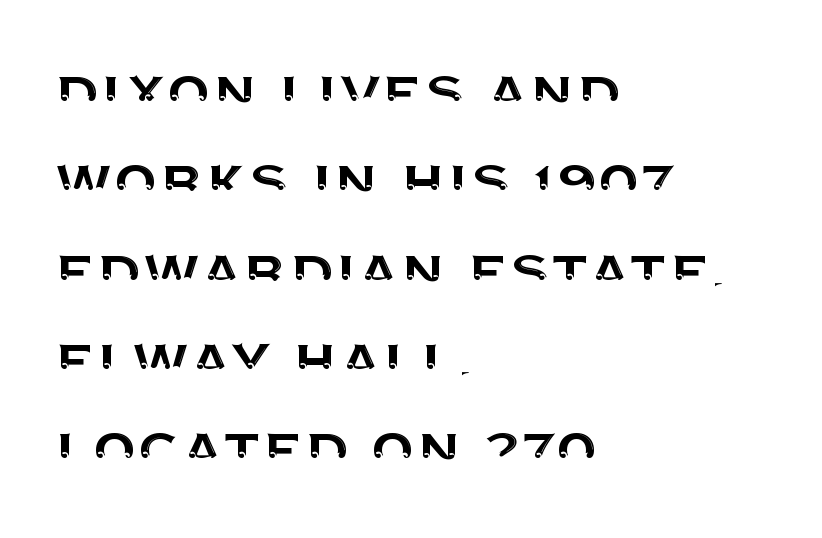
{"serif": "no", "italic": "no", "width": "normal", "stroke_contrast": "medium", "x_height": "large", "monospaced": "no", "underline": "no", "align": "left", "line_spacing_ratio": 1.24, "letter_spacing": "normal", "letter_spacing_em": 0.0, "glyph_px": 72}
